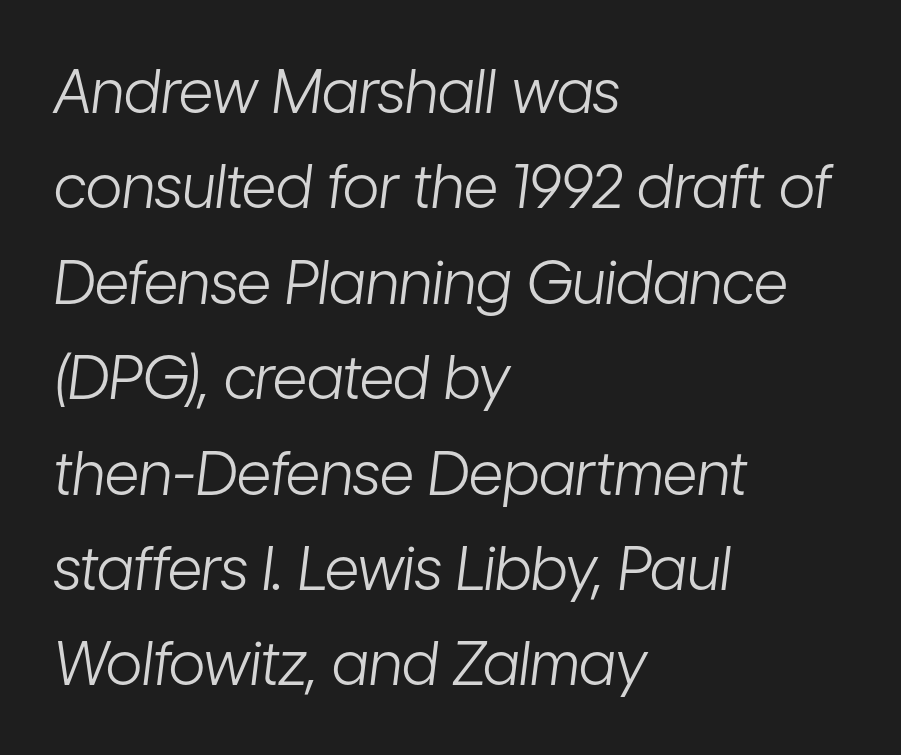
{"italic": "yes", "lean": "right", "slant_degrees": 7, "bold": "no", "weight": "light", "width": "condensed", "stroke_contrast": "low", "x_height": "medium", "monospaced": "no", "underline": "no", "align": "left", "line_spacing": "normal", "line_spacing_ratio": 1.59, "letter_spacing": "normal", "letter_spacing_em": 0.0, "glyph_px": 60}
